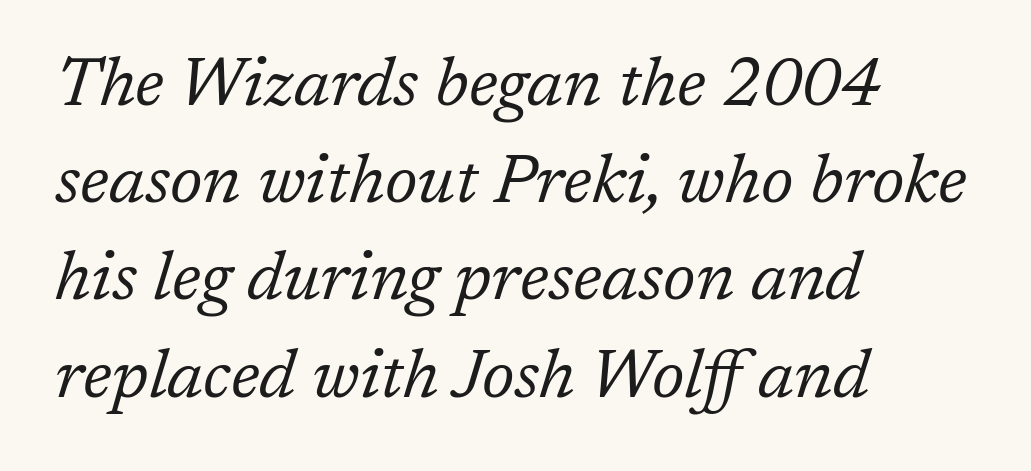
The image shows 68 px regular-weight serif type, italic (leaning right); set left-aligned, normal line spacing (1.43x), normal letter spacing, not underlined; low stroke contrast and a medium x-height.
